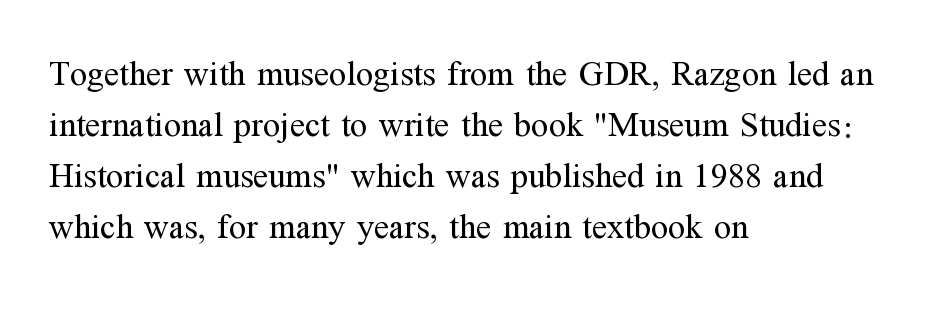
{"serif": "yes", "italic": "no", "bold": "no", "weight": "regular", "width": "normal", "stroke_contrast": "medium", "x_height": "medium", "monospaced": "no", "underline": "no", "align": "left", "line_spacing": "normal", "line_spacing_ratio": 1.46, "letter_spacing": "normal", "letter_spacing_em": 0.0, "glyph_px": 35}
